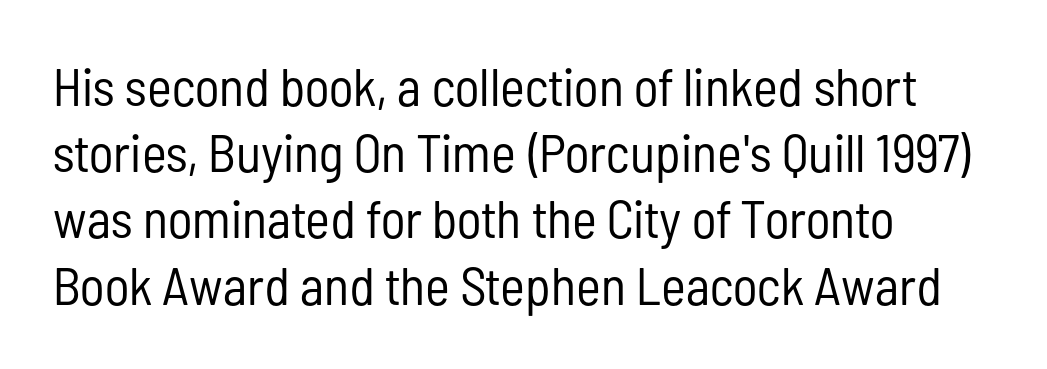
{"serif": "no", "italic": "no", "bold": "no", "weight": "regular", "width": "condensed", "stroke_contrast": "low", "x_height": "medium", "monospaced": "no", "underline": "no", "align": "left", "line_spacing": "normal", "line_spacing_ratio": 1.25, "letter_spacing": "normal", "letter_spacing_em": 0.0, "glyph_px": 53}
